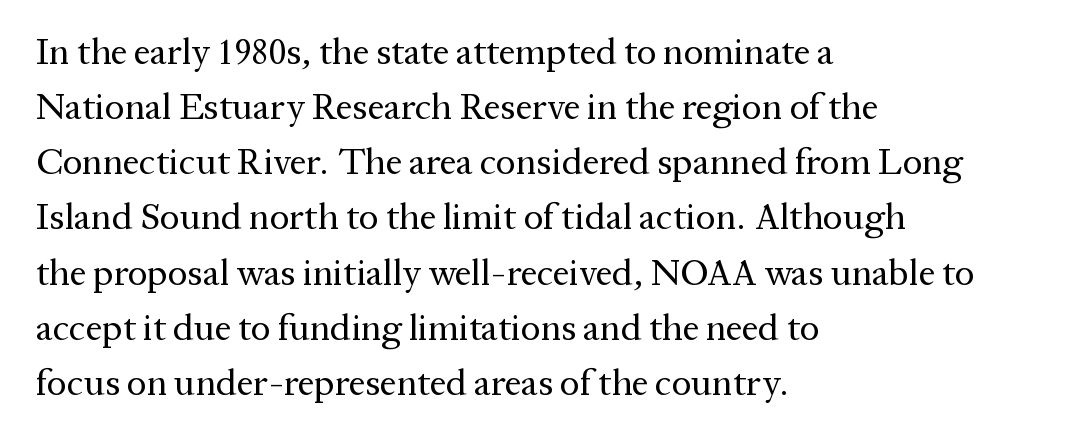
{"serif": "yes", "italic": "no", "bold": "no", "weight": "regular", "width": "normal", "stroke_contrast": "medium", "x_height": "medium", "monospaced": "no", "underline": "no", "align": "left", "line_spacing": "normal", "line_spacing_ratio": 1.49, "letter_spacing": "normal", "letter_spacing_em": 0.0, "glyph_px": 37}
